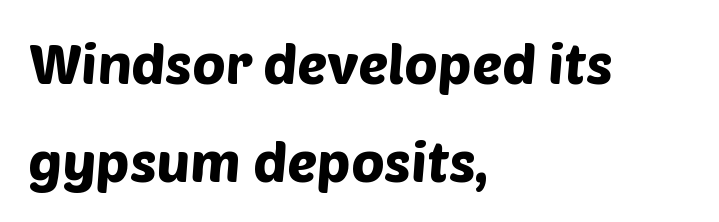
The image shows 56 px sans-serif type; set left-aligned, line spacing 1.75x, normal letter spacing, not underlined; low stroke contrast and a large x-height.
